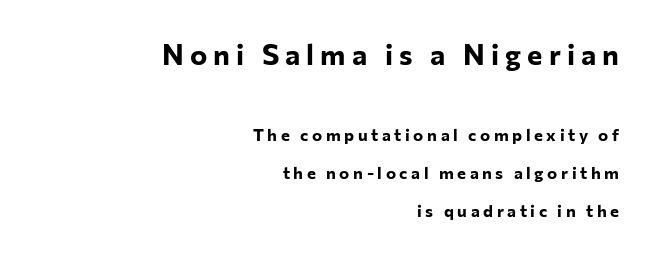
The image shows 29 px bold sans-serif type, upright; set right-aligned, loose line spacing (2.23x), unusually wide letter spacing (+0.21 em), not underlined; the first (top) block is 1.71x larger; low stroke contrast and a medium x-height.
